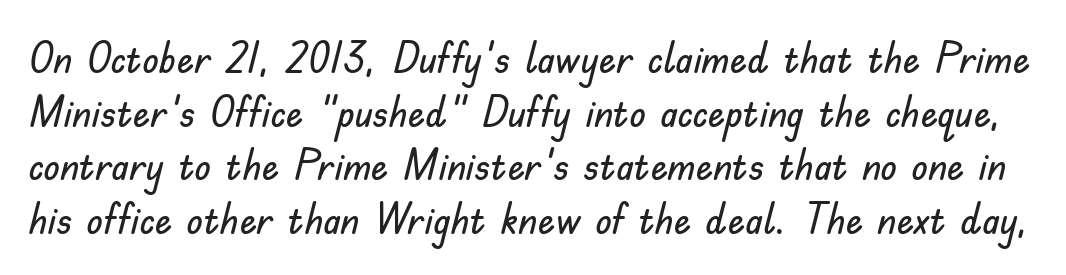
Q: Is the text italic (slanted)? A: Yes.
Q: Is the typeface a serif or a sans-serif typeface? A: Sans-serif.
Q: Is the text underlined? A: No.
Q: Is the spacing between letters normal or unusually wide? A: Normal.
Q: Is the spacing between lines tight, normal or loose? A: Normal.
Q: Width (condensed, normal, or wide)? A: Normal.
Q: Stroke contrast? A: Low.
Q: x-height? A: Small.
Q: Monospaced? A: No.
